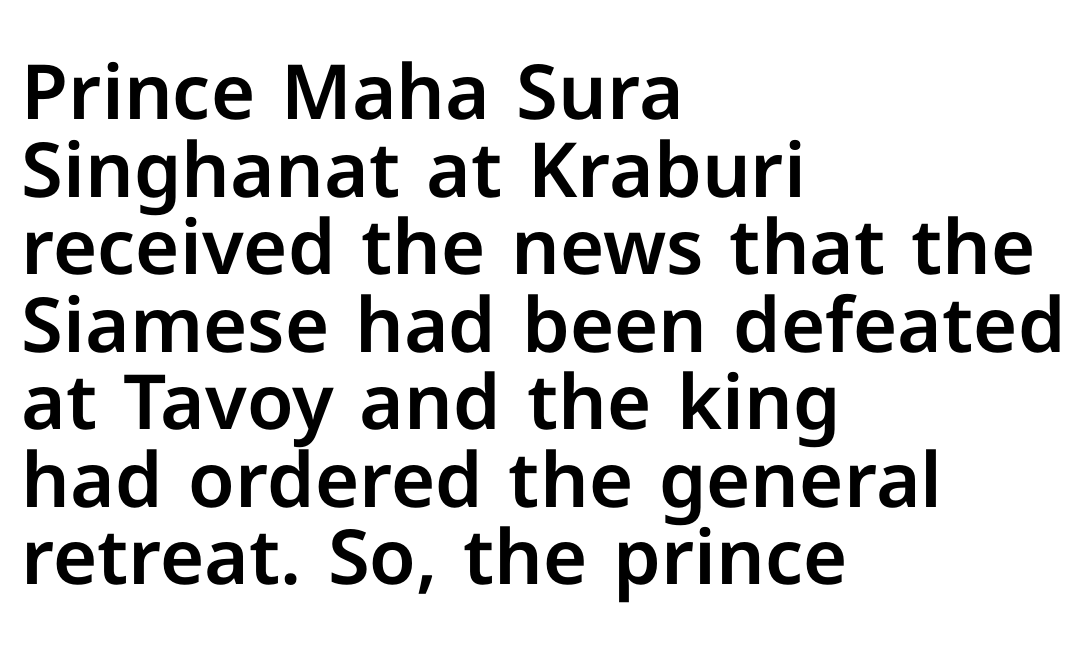
The rendering shows plain stroke endings on the letterforms — a sans-serif design. Has an underline been added? It has not. Think of a printed novel: that variable character pitch is what you see here. The text block is weighted toward the left margin, trailing off unevenly rightward. Ascenders rise straight up at ninety degrees. Students, observe: this is what under-led, compact text looks like.
